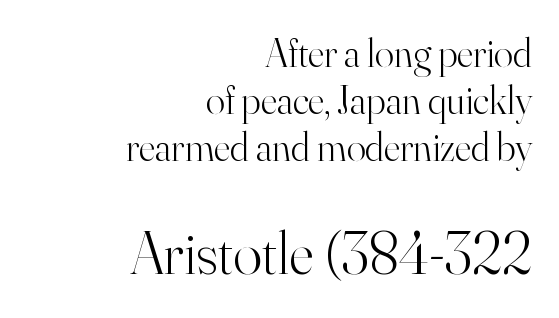
Q: Is the text bold? A: No.
Q: Is the text italic (slanted)? A: No, it is upright.
Q: Is the typeface a serif or a sans-serif typeface? A: Serif.
Q: Is the text underlined? A: No.
Q: How is the paragraph aligned? A: Right-aligned.
Q: Is the spacing between letters normal or unusually wide? A: Normal.
Q: Which block of text is set in a larger size, the first (top) or the second (bottom)? A: The second (bottom) one.
Q: Width (condensed, normal, or wide)? A: Normal.
Q: Stroke contrast? A: High.
Q: x-height? A: Small.
Q: Monospaced? A: No.
